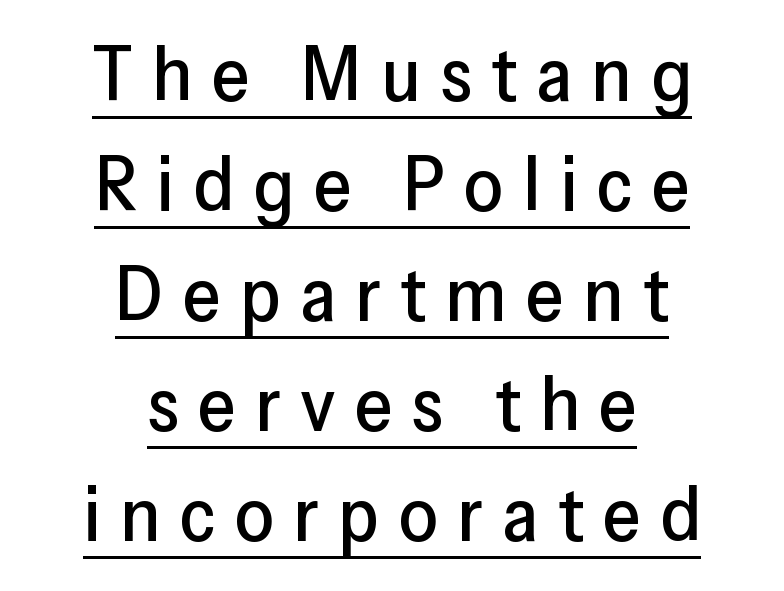
The image shows 77 px sans-serif type, upright; set centered, normal line spacing (1.43x), unusually wide letter spacing (+0.25 em), underlined; low stroke contrast and a medium x-height.
